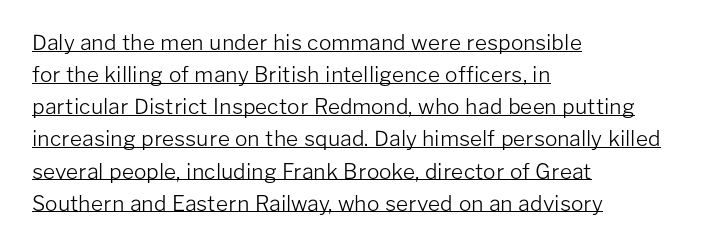
The image shows 21 px text type, upright; set left-aligned, normal line spacing (1.53x), normal letter spacing, underlined.
